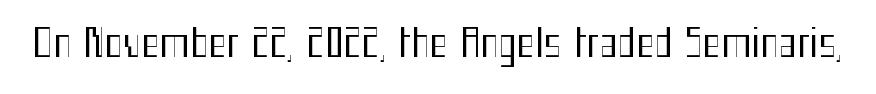
{"serif": "no", "italic": "no", "bold": "no", "weight": "regular", "width": "condensed", "stroke_contrast": "medium", "x_height": "medium", "monospaced": "no", "underline": "no", "letter_spacing": "normal", "letter_spacing_em": 0.0, "glyph_px": 39}
